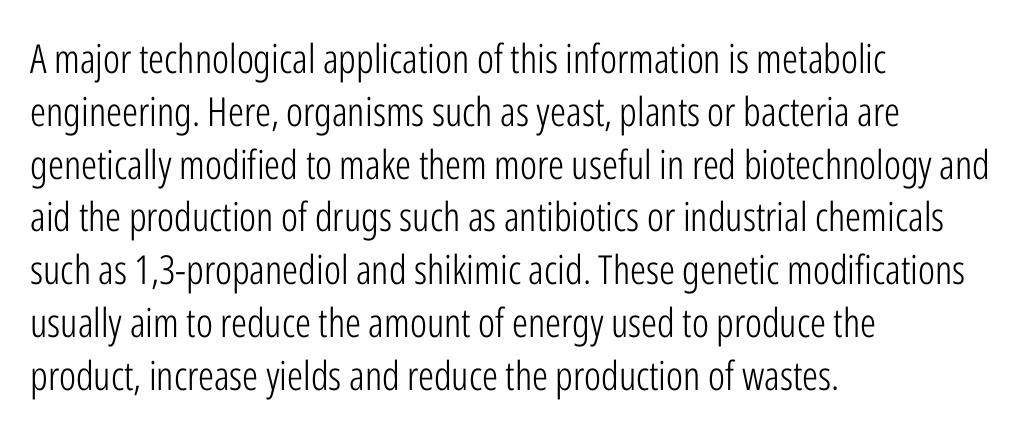
{"serif": "no", "italic": "no", "bold": "no", "weight": "light", "width": "condensed", "stroke_contrast": "low", "x_height": "medium", "monospaced": "no", "underline": "no", "align": "left", "line_spacing": "normal", "line_spacing_ratio": 1.32, "letter_spacing": "normal", "letter_spacing_em": 0.0, "glyph_px": 40}
